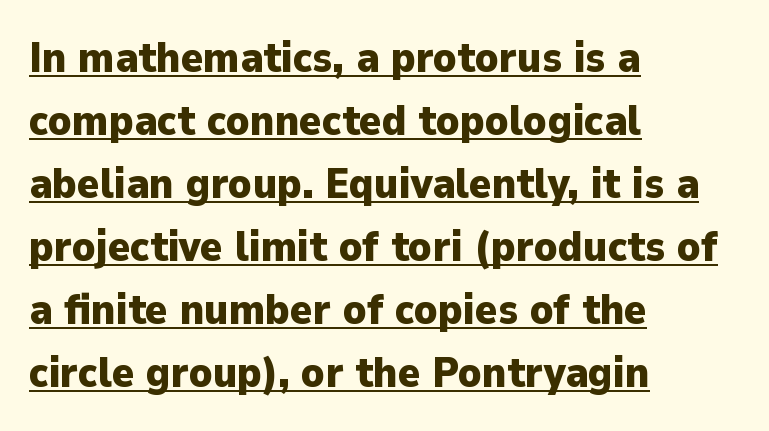
Q: Is the text bold? A: Yes.
Q: Is the text italic (slanted)? A: No, it is upright.
Q: Is the typeface a serif or a sans-serif typeface? A: Sans-serif.
Q: Is the text underlined? A: Yes.
Q: How is the paragraph aligned? A: Left-aligned.
Q: Is the spacing between letters normal or unusually wide? A: Normal.
Q: Is the spacing between lines tight, normal or loose? A: Normal.
Q: Width (condensed, normal, or wide)? A: Normal.
Q: Stroke contrast? A: Low.
Q: x-height? A: Medium.
Q: Monospaced? A: No.
